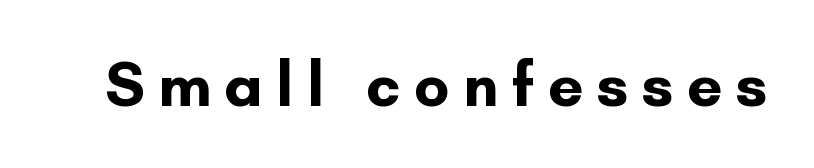
Q: Is the text bold? A: Yes.
Q: Is the text italic (slanted)? A: No, it is upright.
Q: Is the typeface a serif or a sans-serif typeface? A: Sans-serif.
Q: Is the text underlined? A: No.
Q: Is the spacing between letters normal or unusually wide? A: Unusually wide.
Q: Width (condensed, normal, or wide)? A: Normal.
Q: Stroke contrast? A: Low.
Q: x-height? A: Small.
Q: Monospaced? A: No.
